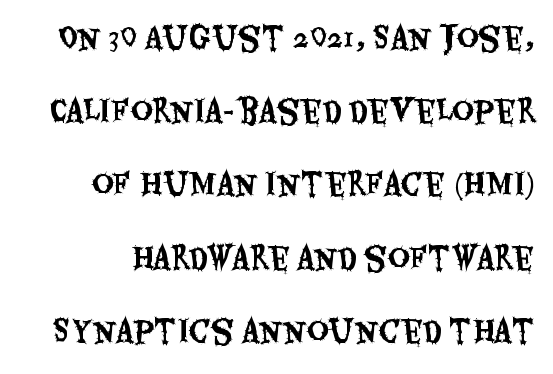
Q: Is the text italic (slanted)? A: No, it is upright.
Q: Is the typeface a serif or a sans-serif typeface? A: Sans-serif.
Q: Is the text underlined? A: No.
Q: Is the spacing between letters normal or unusually wide? A: Normal.
Q: Is the spacing between lines tight, normal or loose? A: Loose.
Q: Width (condensed, normal, or wide)? A: Condensed.
Q: Stroke contrast? A: Medium.
Q: x-height? A: Large.
Q: Monospaced? A: No.
